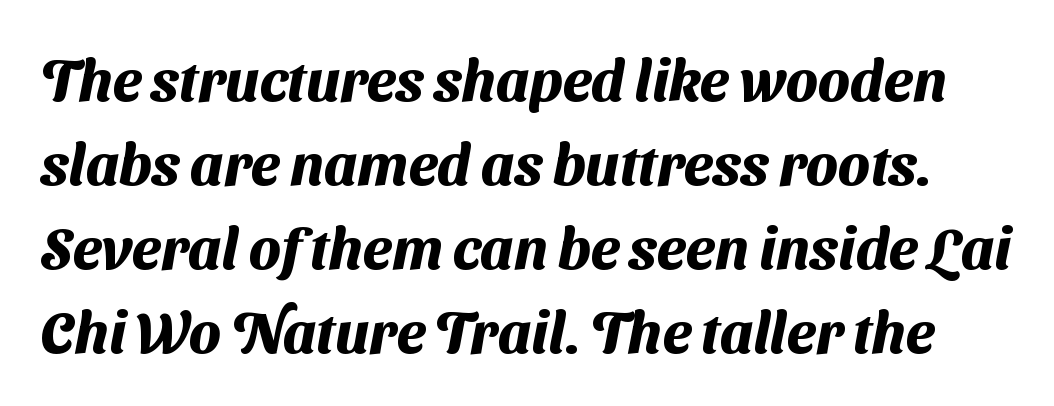
{"serif": "no", "bold": "yes", "weight": "heavy", "width": "normal", "stroke_contrast": "medium", "x_height": "medium", "monospaced": "no", "underline": "no", "line_spacing": "normal", "line_spacing_ratio": 1.45, "letter_spacing": "normal", "letter_spacing_em": 0.0, "glyph_px": 58}
